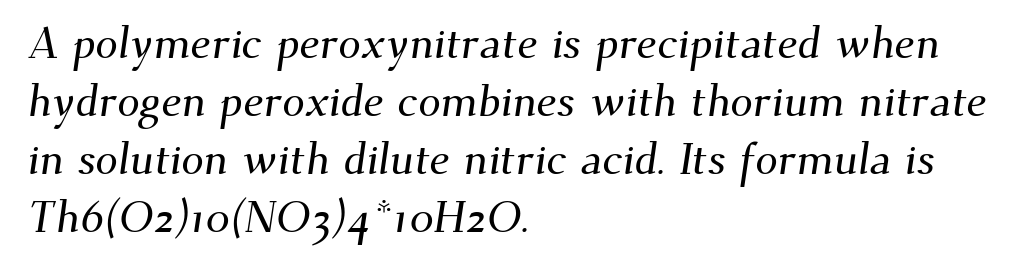
The image shows 45 px serif type; set left-aligned, normal line spacing (1.29x), normal letter spacing, not underlined; medium stroke contrast and a small x-height.
